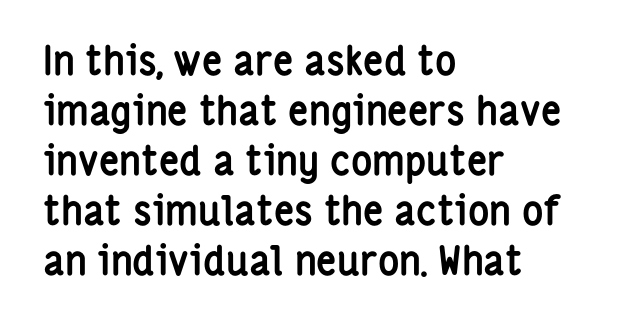
The image shows 40 px semibold, condensed sans-serif type, upright; set left-aligned, normal line spacing (1.25x), normal letter spacing, not underlined; low stroke contrast and a medium x-height.
